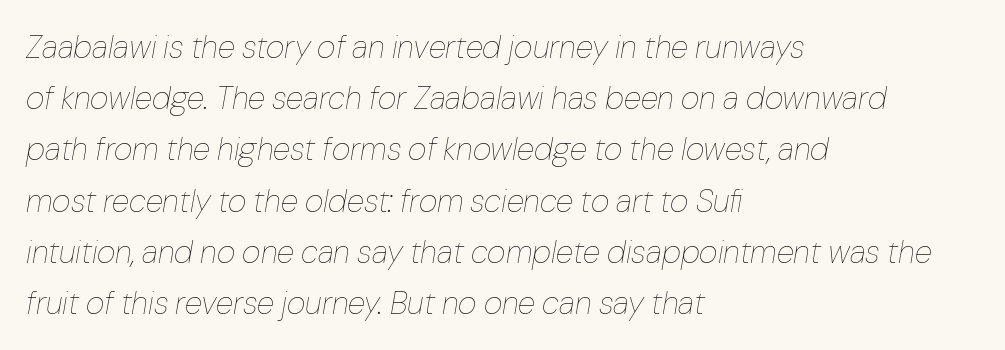
{"italic": "yes", "lean": "right", "slant_degrees": 10, "bold": "no", "weight": "thin", "width": "normal", "stroke_contrast": "low", "x_height": "medium", "monospaced": "no", "underline": "no", "align": "left", "line_spacing": "normal", "line_spacing_ratio": 1.6, "letter_spacing": "normal", "letter_spacing_em": 0.0, "glyph_px": 32}
